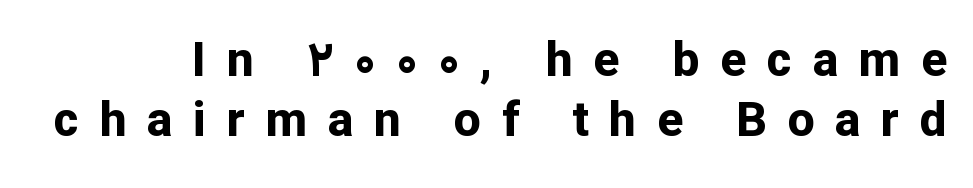
{"serif": "no", "italic": "no", "bold": "yes", "weight": "bold", "width": "normal", "stroke_contrast": "low", "x_height": "medium", "monospaced": "no", "underline": "no", "line_spacing_ratio": 1.24, "letter_spacing": "wide", "letter_spacing_em": 0.43, "glyph_px": 48}
